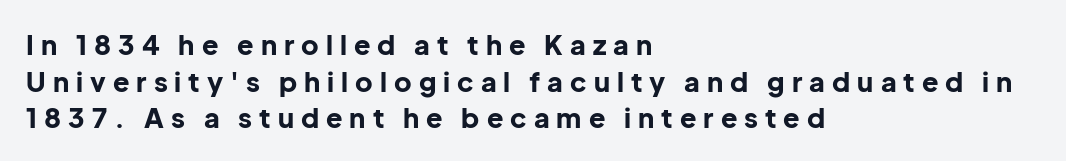
The strip under each line holds only bare page. A roman cut, with each character standing at attention. Substantial extra tracking has been applied to these lines. Whoever set this chose a conventional vertical rhythm.
